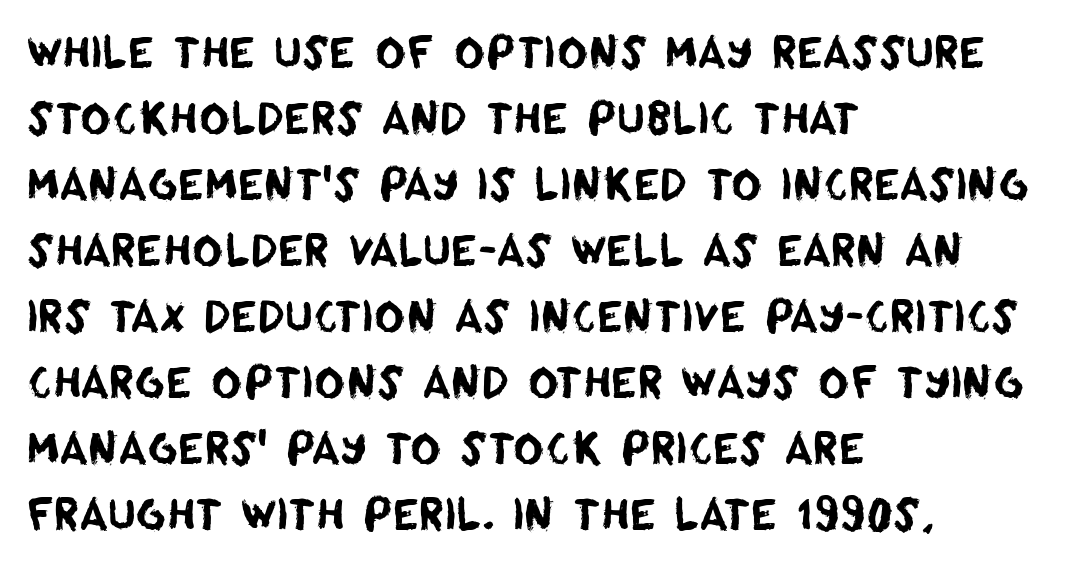
{"serif": "no", "width": "normal", "stroke_contrast": "low", "x_height": "large", "monospaced": "no", "underline": "no", "align": "left", "line_spacing": "normal", "line_spacing_ratio": 1.57, "letter_spacing": "normal", "letter_spacing_em": 0.0, "glyph_px": 42}
